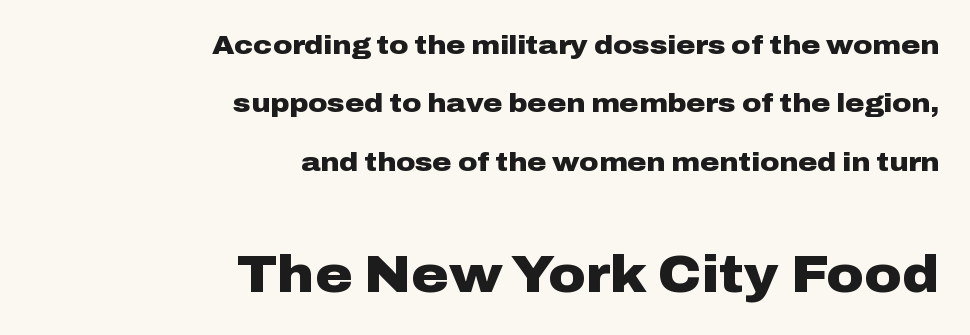
Q: Is the text bold? A: Yes.
Q: Is the text italic (slanted)? A: No, it is upright.
Q: Is the typeface a serif or a sans-serif typeface? A: Sans-serif.
Q: Is the text underlined? A: No.
Q: How is the paragraph aligned? A: Right-aligned.
Q: Is the spacing between letters normal or unusually wide? A: Normal.
Q: Is the spacing between lines tight, normal or loose? A: Loose.
Q: Which block of text is set in a larger size, the first (top) or the second (bottom)? A: The second (bottom) one.
Q: Width (condensed, normal, or wide)? A: Wide.
Q: Stroke contrast? A: Low.
Q: x-height? A: Medium.
Q: Monospaced? A: No.
